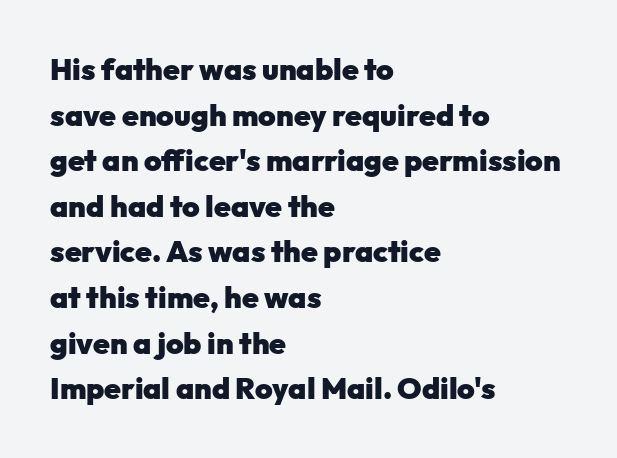
Q: Is the text bold? A: Yes.
Q: Is the text italic (slanted)? A: No, it is upright.
Q: Is the typeface a serif or a sans-serif typeface? A: Sans-serif.
Q: Is the text underlined? A: No.
Q: How is the paragraph aligned? A: Left-aligned.
Q: Is the spacing between letters normal or unusually wide? A: Normal.
Q: Is the spacing between lines tight, normal or loose? A: Normal.
Q: Width (condensed, normal, or wide)? A: Normal.
Q: Stroke contrast? A: Low.
Q: x-height? A: Medium.
Q: Monospaced? A: No.
